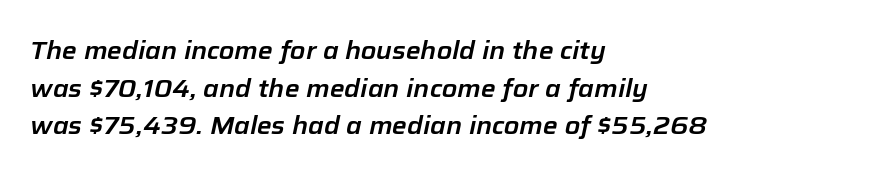
The image shows 25 px text type, italic (leaning right); set left-aligned, normal line spacing (1.51x), normal letter spacing, not underlined.
